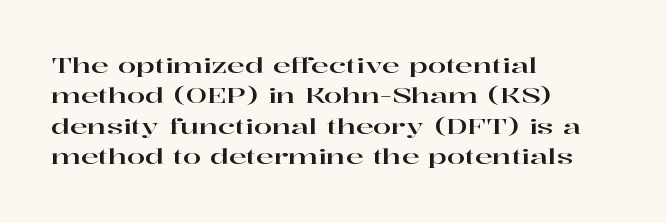
The image shows 21 px text type, upright; set left-aligned, normal line spacing (1.45x), normal letter spacing, not underlined.
